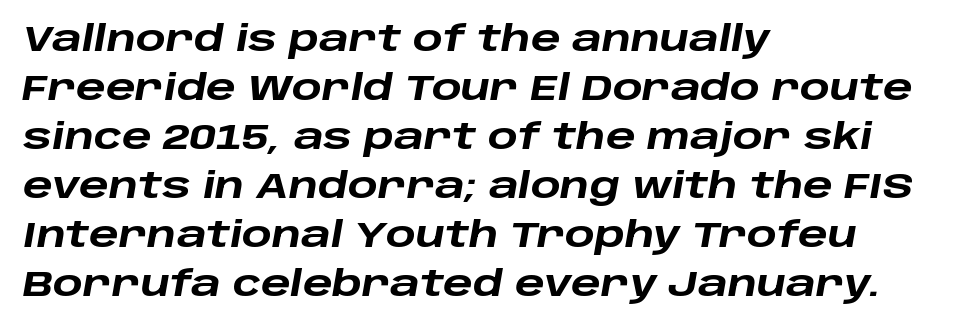
Q: Is the text bold? A: Yes.
Q: Is the text italic (slanted)? A: Yes, it leans right by about 10 degrees.
Q: Is the text underlined? A: No.
Q: How is the paragraph aligned? A: Left-aligned.
Q: Is the spacing between letters normal or unusually wide? A: Normal.
Q: Is the spacing between lines tight, normal or loose? A: Normal.
Q: Width (condensed, normal, or wide)? A: Wide.
Q: Stroke contrast? A: Low.
Q: x-height? A: Large.
Q: Monospaced? A: No.
